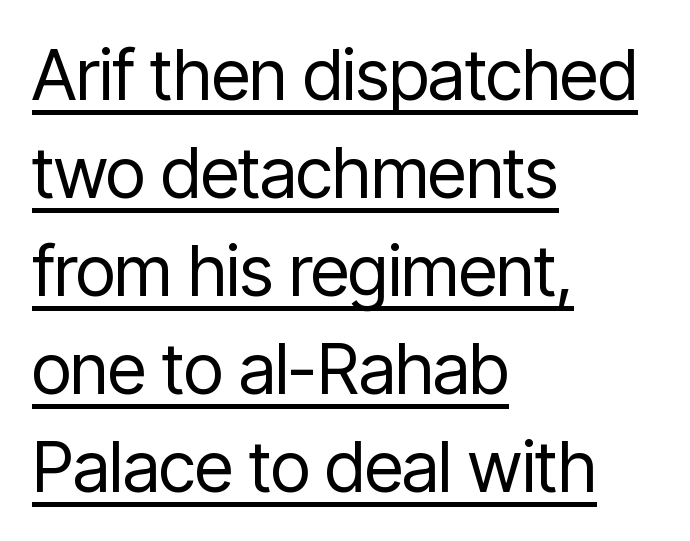
{"serif": "no", "italic": "no", "bold": "no", "weight": "regular", "width": "condensed", "stroke_contrast": "low", "x_height": "medium", "monospaced": "no", "underline": "yes", "align": "left", "line_spacing": "normal", "line_spacing_ratio": 1.4, "letter_spacing": "normal", "letter_spacing_em": 0.0, "glyph_px": 70}
